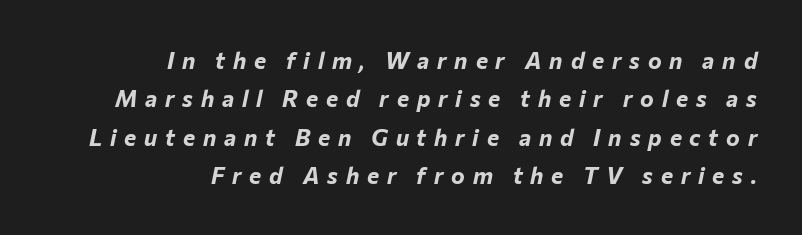
Q: Is the text bold? A: Yes.
Q: Is the text italic (slanted)? A: Yes, it leans right by about 12 degrees.
Q: Is the text underlined? A: No.
Q: How is the paragraph aligned? A: Right-aligned.
Q: Is the spacing between letters normal or unusually wide? A: Unusually wide.
Q: Is the spacing between lines tight, normal or loose? A: Normal.
